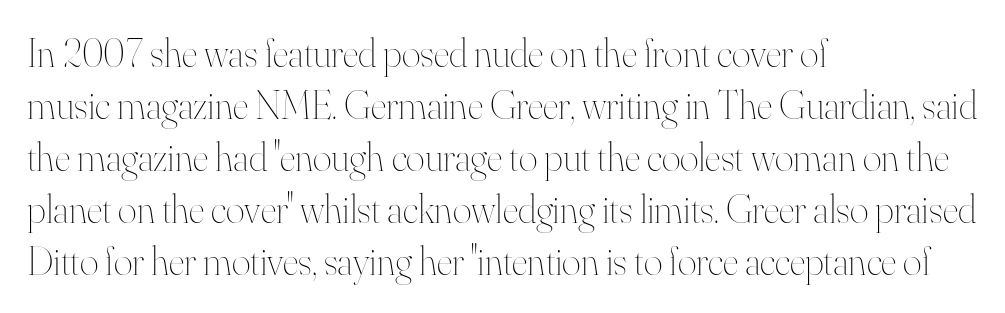
Think standard paragraph weight, or any step lighter than that. Observe the ordinary spacing: letters are neighbours, not strangers. Proportional: the letters do not fall into vertical columns. One-word summary of the alignment: left.
